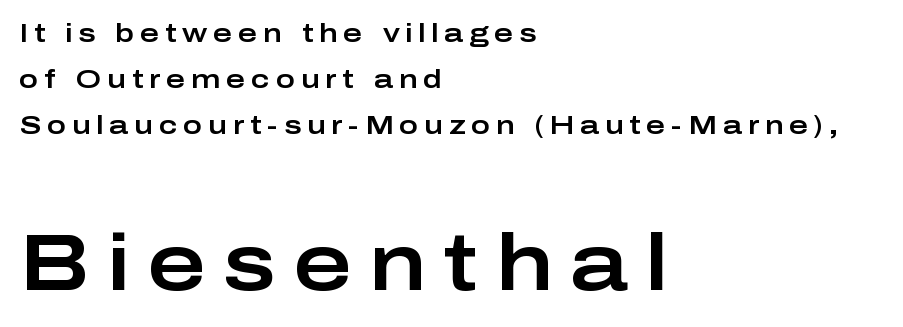
{"serif": "no", "italic": "no", "width": "wide", "stroke_contrast": "low", "x_height": "medium", "monospaced": "no", "underline": "no", "align": "left", "line_spacing_ratio": 1.77, "letter_spacing": "wide", "letter_spacing_em": 0.22, "larger_block": "second", "size_ratio": 3.04, "glyph_px": 79}
